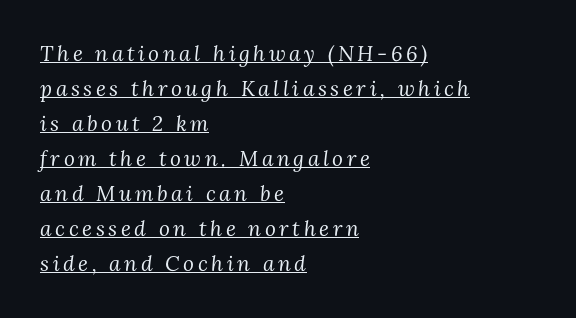
The image shows 21 px text type, italic (leaning right); set left-aligned, normal line spacing (1.67x), underlined.
